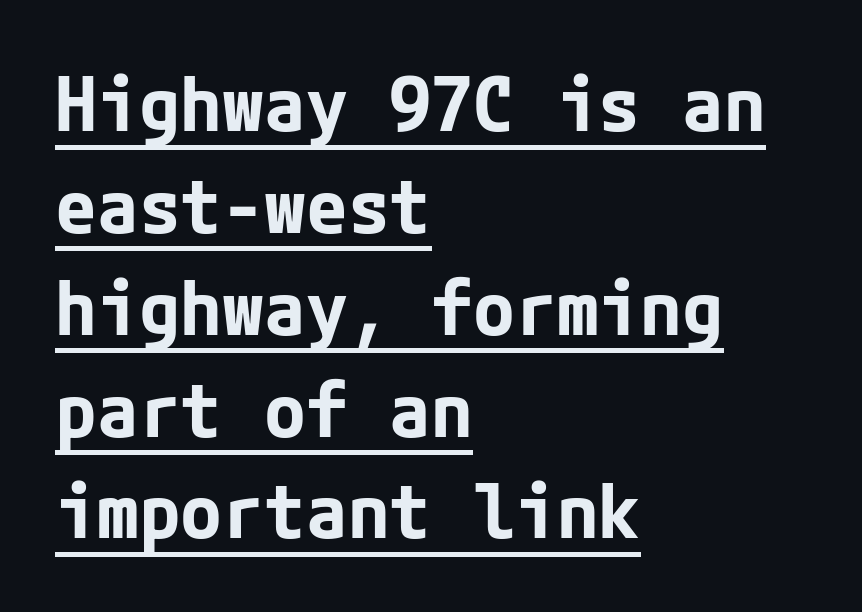
{"serif": "no", "italic": "no", "bold": "yes", "weight": "bold", "width": "normal", "stroke_contrast": "low", "x_height": "medium", "underline": "yes", "align": "left", "line_spacing": "normal", "line_spacing_ratio": 1.34, "letter_spacing": "normal", "letter_spacing_em": 0.0, "glyph_px": 76}
